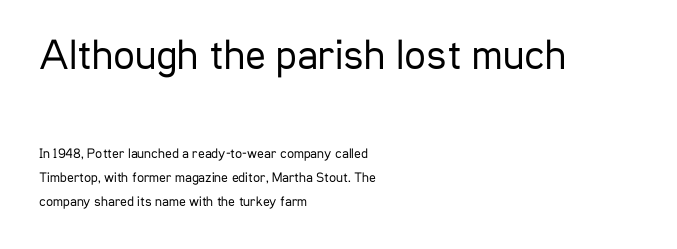
{"serif": "no", "italic": "no", "bold": "no", "weight": "regular", "width": "condensed", "stroke_contrast": "low", "x_height": "medium", "monospaced": "no", "underline": "no", "align": "left", "line_spacing_ratio": 1.73, "letter_spacing": "normal", "letter_spacing_em": 0.0, "larger_block": "first", "size_ratio": 3.07, "glyph_px": 43}
